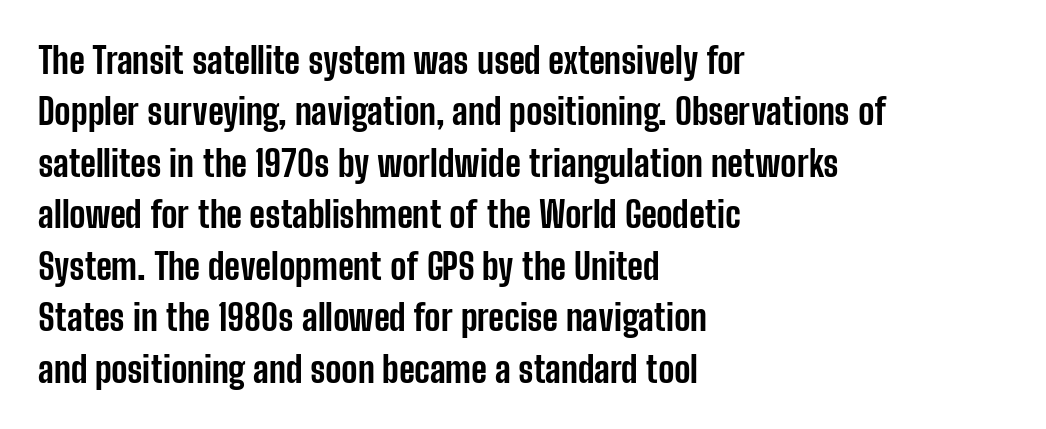
Q: Is the text bold? A: Yes.
Q: Is the text italic (slanted)? A: No, it is upright.
Q: Is the typeface a serif or a sans-serif typeface? A: Sans-serif.
Q: Is the text underlined? A: No.
Q: How is the paragraph aligned? A: Left-aligned.
Q: Is the spacing between letters normal or unusually wide? A: Normal.
Q: Is the spacing between lines tight, normal or loose? A: Normal.
Q: Width (condensed, normal, or wide)? A: Condensed.
Q: Stroke contrast? A: Low.
Q: x-height? A: Medium.
Q: Monospaced? A: No.
